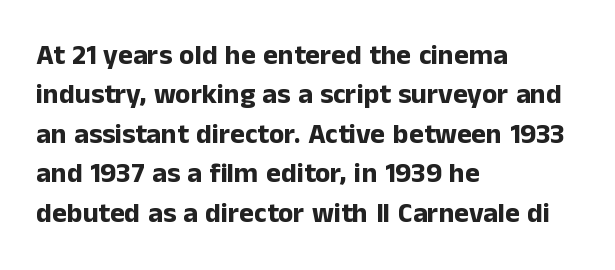
{"serif": "no", "italic": "no", "bold": "yes", "weight": "bold", "width": "normal", "stroke_contrast": "low", "x_height": "medium", "monospaced": "no", "underline": "no", "align": "left", "line_spacing": "normal", "line_spacing_ratio": 1.41, "letter_spacing": "normal", "letter_spacing_em": 0.0, "glyph_px": 28}
